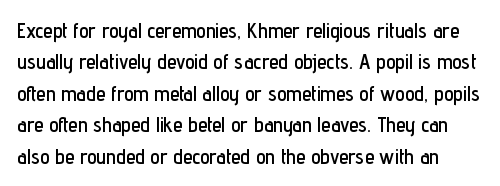
Q: Is the text italic (slanted)? A: No, it is upright.
Q: Is the text underlined? A: No.
Q: Is the spacing between letters normal or unusually wide? A: Normal.
Q: Is the spacing between lines tight, normal or loose? A: Normal.
